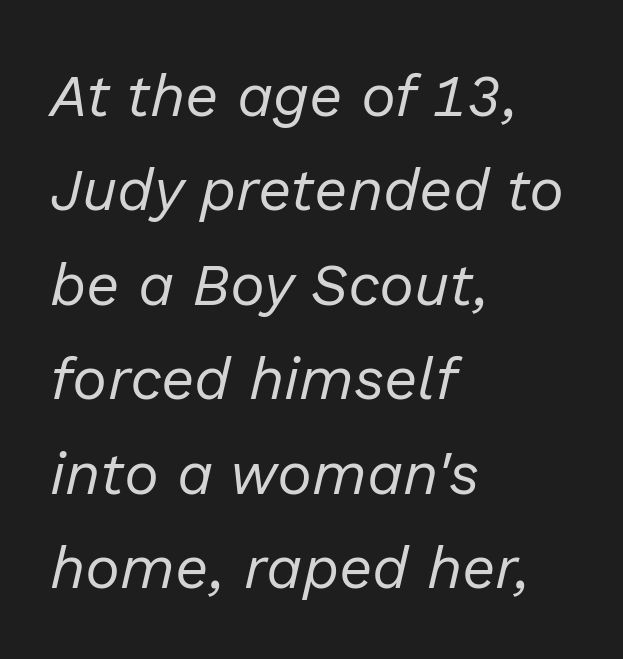
Q: Is the text bold? A: No.
Q: Is the text italic (slanted)? A: Yes, it leans right by about 13 degrees.
Q: Is the text underlined? A: No.
Q: How is the paragraph aligned? A: Left-aligned.
Q: Is the spacing between letters normal or unusually wide? A: Normal.
Q: Is the spacing between lines tight, normal or loose? A: Normal.
Q: Width (condensed, normal, or wide)? A: Normal.
Q: Stroke contrast? A: Low.
Q: x-height? A: Medium.
Q: Monospaced? A: No.
